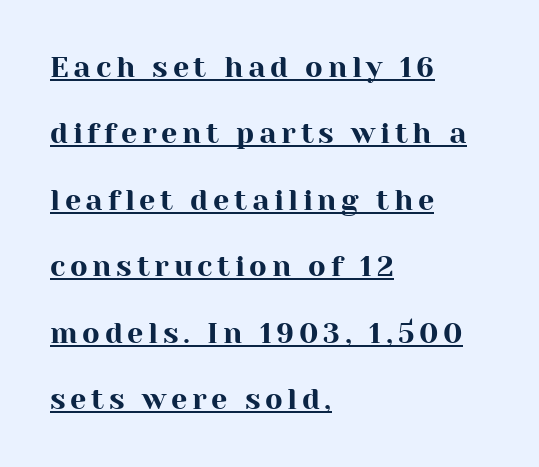
Quick note: interline space is abundant. Note the varied advance widths — an 'i' is clearly narrower than an 'm'. A rule runs beneath these lines of type. When letters stand straight like this, we call the style roman or upright.
